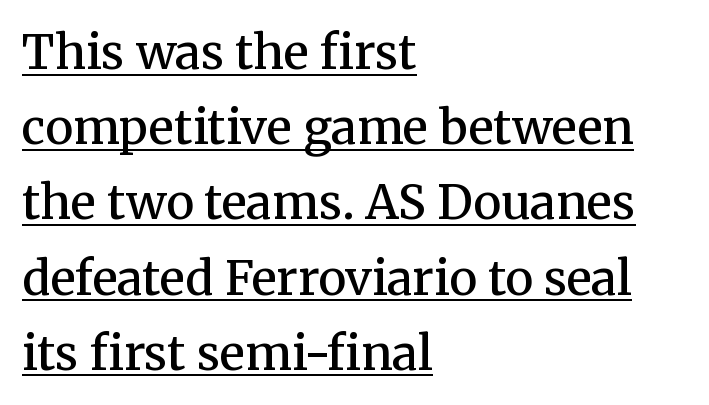
The image shows 47 px semibold serif type, upright; set left-aligned, normal line spacing (1.6x), normal letter spacing, underlined; medium stroke contrast and a medium x-height.
